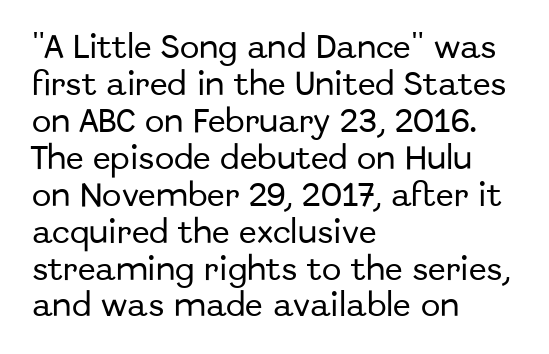
Q: Is the text italic (slanted)? A: No, it is upright.
Q: Is the text underlined? A: No.
Q: How is the paragraph aligned? A: Left-aligned.
Q: Is the spacing between letters normal or unusually wide? A: Normal.
Q: Is the spacing between lines tight, normal or loose? A: Normal.
